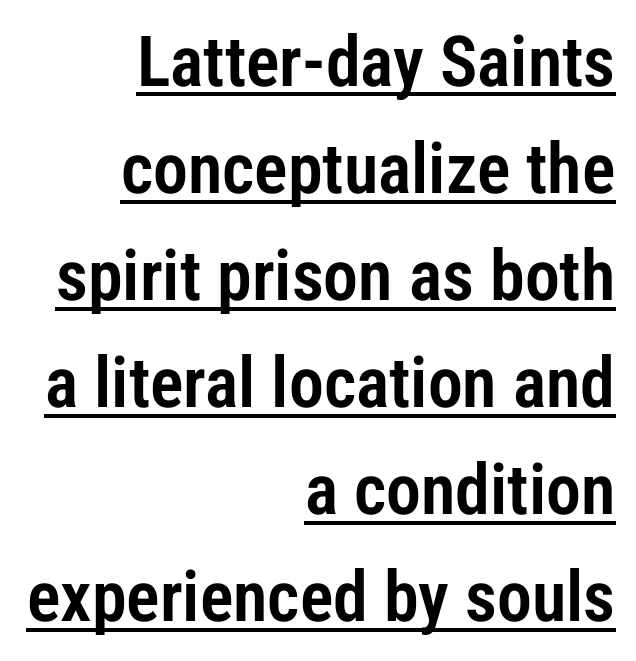
Q: Is the text italic (slanted)? A: No, it is upright.
Q: Is the typeface a serif or a sans-serif typeface? A: Sans-serif.
Q: Is the text underlined? A: Yes.
Q: How is the paragraph aligned? A: Right-aligned.
Q: Is the spacing between letters normal or unusually wide? A: Normal.
Q: Is the spacing between lines tight, normal or loose? A: Normal.
Q: Width (condensed, normal, or wide)? A: Condensed.
Q: Stroke contrast? A: Low.
Q: x-height? A: Medium.
Q: Monospaced? A: No.
